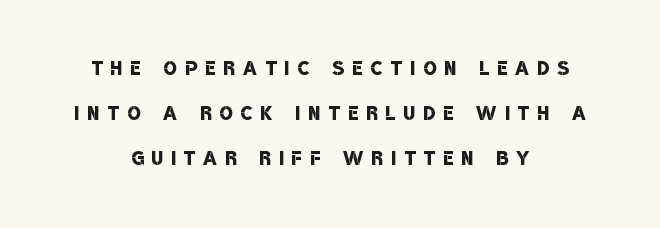
The image shows 27 px text type; set centered, normal line spacing (1.66x), unusually wide letter spacing (+0.31 em), not underlined.
